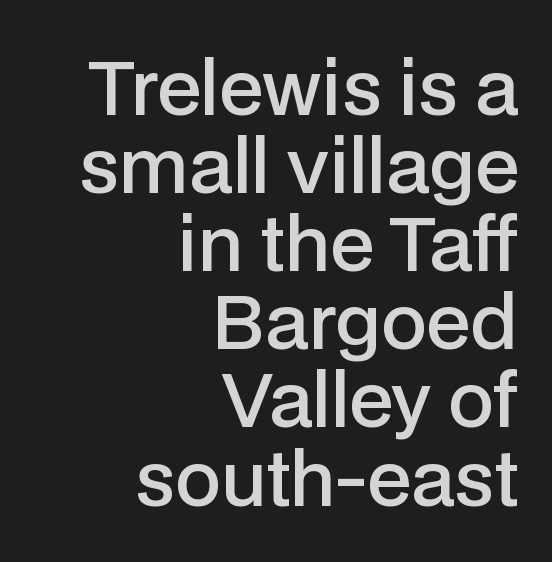
The image shows 73 px semibold sans-serif type, upright; set right-aligned, tight line spacing (1.07x), normal letter spacing, not underlined; low stroke contrast and a medium x-height.
